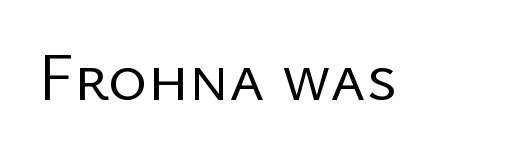
Q: Is the text bold? A: No.
Q: Is the text italic (slanted)? A: No, it is upright.
Q: Is the typeface a serif or a sans-serif typeface? A: Sans-serif.
Q: Is the text underlined? A: No.
Q: Is the spacing between letters normal or unusually wide? A: Normal.
Q: Width (condensed, normal, or wide)? A: Normal.
Q: Stroke contrast? A: Low.
Q: x-height? A: Medium.
Q: Monospaced? A: No.
